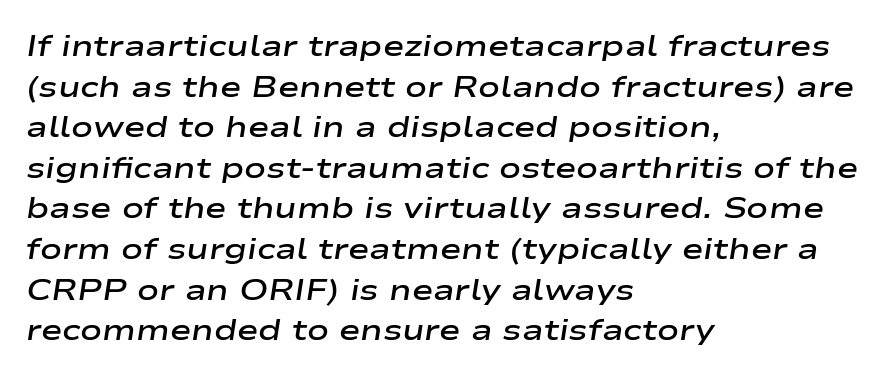
Nothing unusual about the tracking: characters are spaced as the font intends. The typesetting leans somewhat heavy: a semibold. If you drew a line through each stem, it would be angled. These lines stack with their left ends in a neat column. The rows are spaced the way most documents space them. Spacing verdict: proportional, widths tailored to each character.
